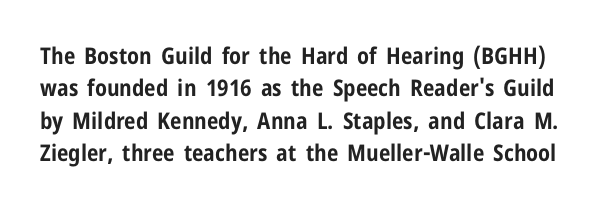
Characters remain perfectly vertical along every line. Underlining? Definitely not there. How heavy is the stroke? Heavy — this is a bold. How are the letters spaced? Ordinarily, with no added tracking.
